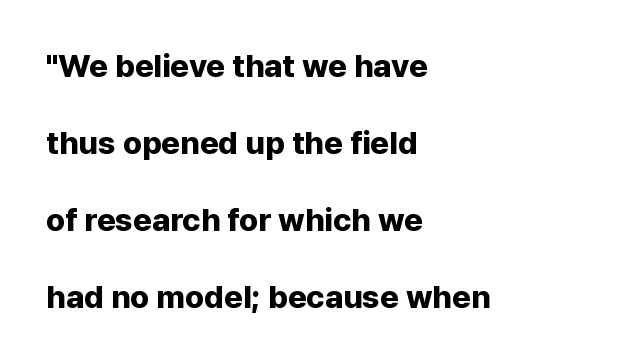
Does the copy run flush right? No — it runs flush left. In terms of letterspacing, this is plain default setting. These lines are rendered in a variable-pitch font. The string is rendered with underlining switched off.
